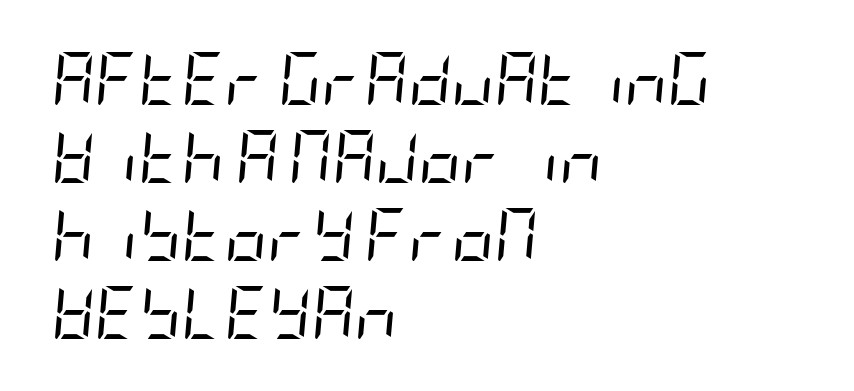
The image shows 53 px regular-weight, condensed type, italic (leaning right); set left-aligned, normal line spacing (1.47x), normal letter spacing, not underlined; low stroke contrast and a large x-height.
